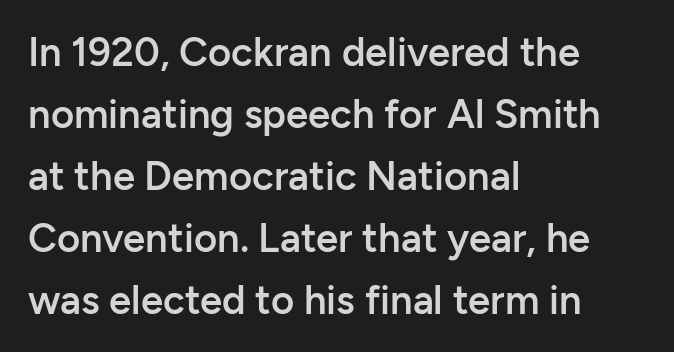
Has an underline been added? It has not. Do the characters align in a grid? No, the font is proportional. The lines in this sample share a left origin and differ only in where they stop. Words appear dense and cohesive because spacing is normal.
